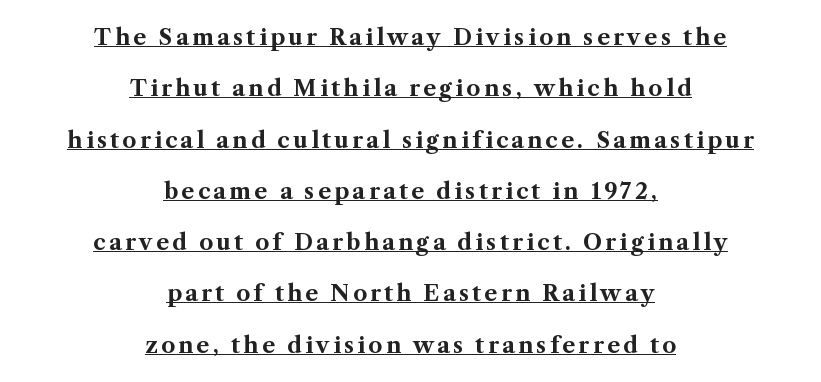
{"italic": "no", "bold": "yes", "underline": "yes", "align": "center", "line_spacing": "loose", "line_spacing_ratio": 2.33, "glyph_px": 22}
